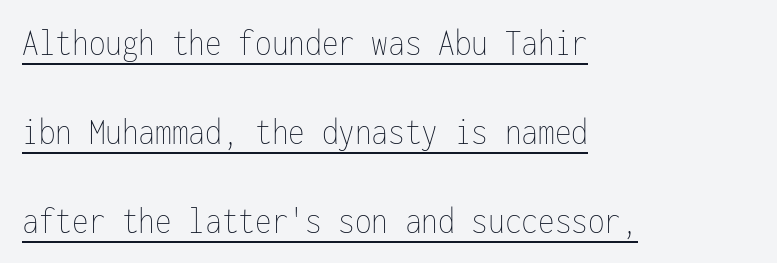
Is the block centered? No — it sits flush against the left margin. The rendering uses a large line-height, opening up the rows. Stroke mass is kept to a normal reading level or below. A typesetter would mark this as roman, not italic.
